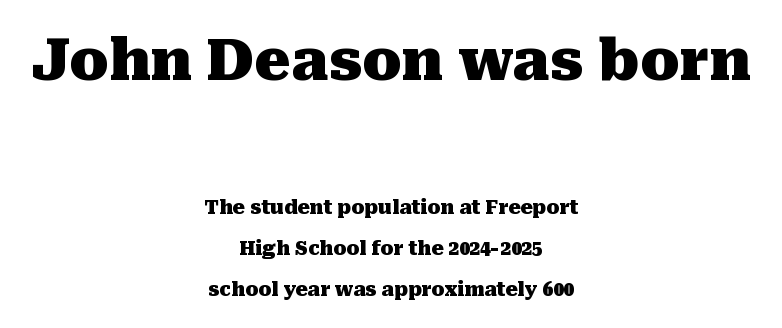
Q: Is the text bold? A: Yes.
Q: Is the text italic (slanted)? A: No, it is upright.
Q: Is the typeface a serif or a sans-serif typeface? A: Serif.
Q: Is the text underlined? A: No.
Q: How is the paragraph aligned? A: Centered.
Q: Is the spacing between letters normal or unusually wide? A: Normal.
Q: Is the spacing between lines tight, normal or loose? A: Loose.
Q: Which block of text is set in a larger size, the first (top) or the second (bottom)? A: The first (top) one.
Q: Width (condensed, normal, or wide)? A: Normal.
Q: Stroke contrast? A: Medium.
Q: x-height? A: Medium.
Q: Monospaced? A: No.
